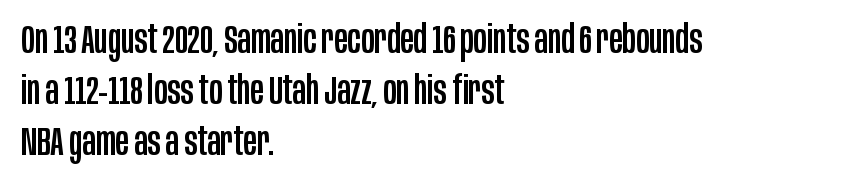
The image shows 40 px condensed sans-serif type, upright; set left-aligned, normal line spacing (1.28x), normal letter spacing, not underlined; low stroke contrast and a large x-height.
